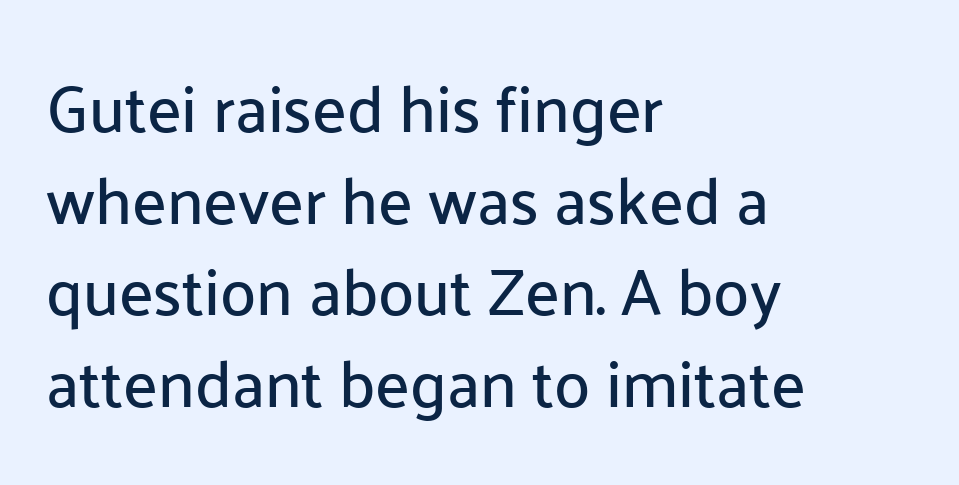
{"serif": "no", "italic": "no", "width": "normal", "stroke_contrast": "low", "x_height": "medium", "monospaced": "no", "underline": "no", "align": "left", "line_spacing": "normal", "line_spacing_ratio": 1.41, "letter_spacing": "normal", "letter_spacing_em": 0.0, "glyph_px": 65}
